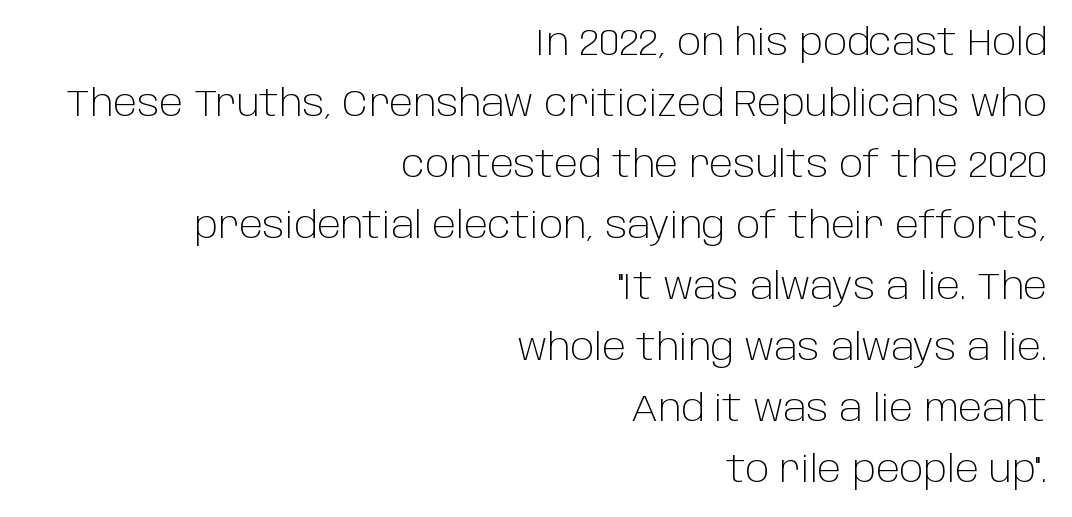
The image shows 37 px light sans-serif type, upright; set right-aligned, normal line spacing (1.65x), normal letter spacing, not underlined; low stroke contrast and a large x-height.
